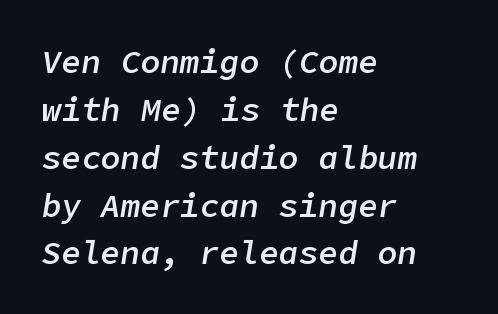
Compared with ordinary roman type, these characters are visibly tilted. In terms of letterspacing, this is plain default setting. Short and long lines alike share a common starting point at left. A somewhat darkened texture: the type is semibold rather than bold. The space beneath each line is pristine and unruled.
